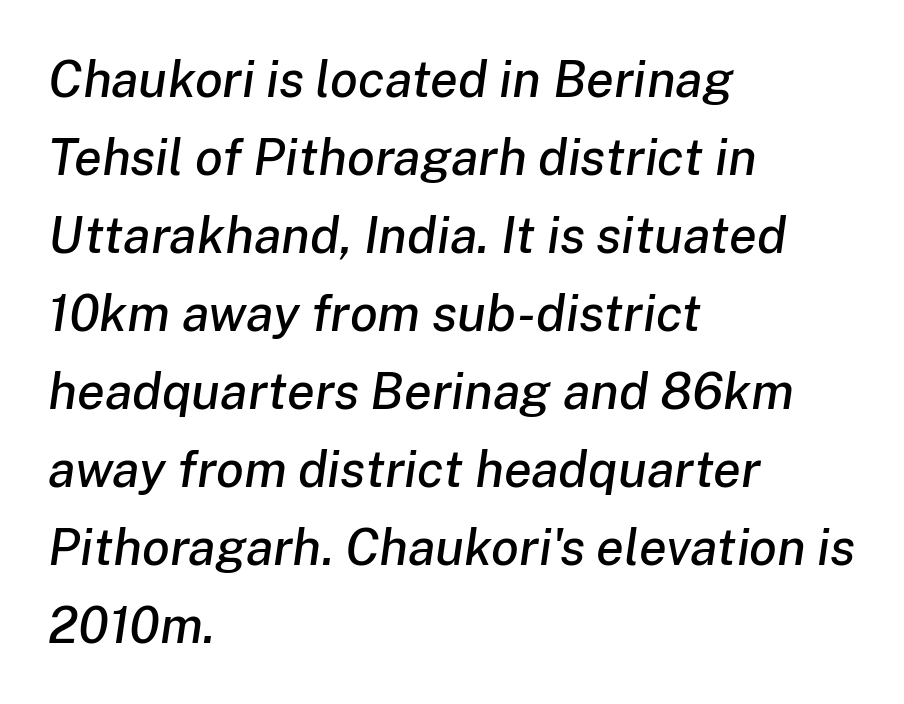
Does the copy run flush right? No — it runs flush left. The tracking reads as untouched default to a designer's eye. The block of text has a typical density, with ordinary space between rows. You could not count columns in this text — the font is proportionally spaced. Quick note: italic.
